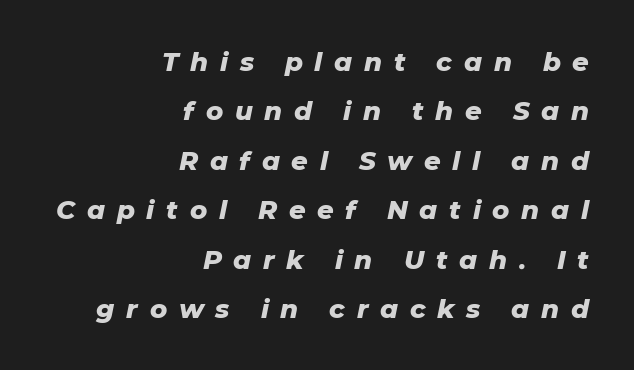
{"italic": "yes", "lean": "right", "slant_degrees": 11, "bold": "yes", "underline": "no", "align": "right", "line_spacing": "loose", "line_spacing_ratio": 1.9, "letter_spacing": "wide", "letter_spacing_em": 0.45, "glyph_px": 26}
